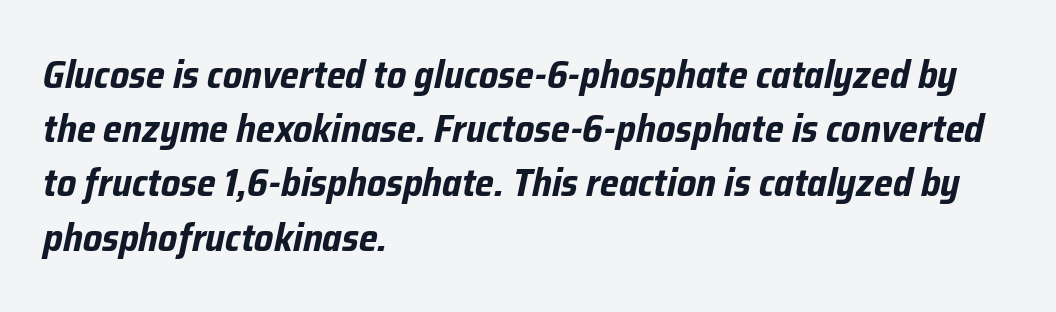
The image shows 39 px bold, condensed type, italic (leaning right); set left-aligned, normal line spacing (1.39x), normal letter spacing, not underlined; low stroke contrast and a medium x-height.
